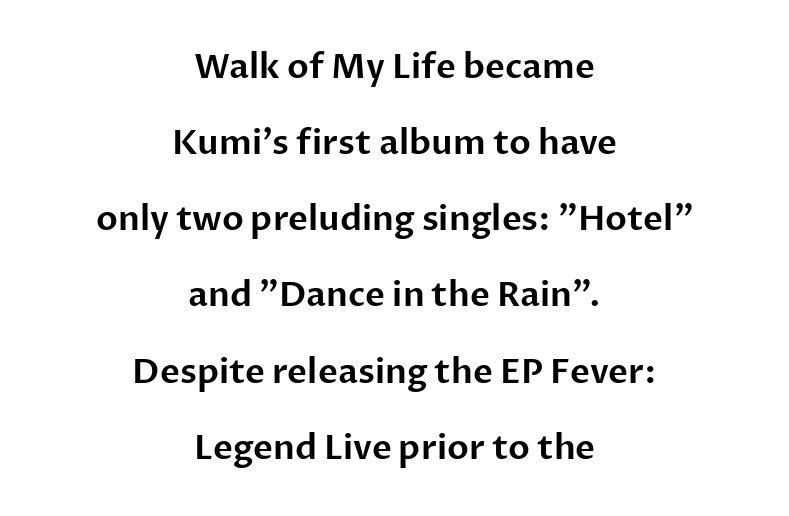
Q: Is the text italic (slanted)? A: No, it is upright.
Q: Is the typeface a serif or a sans-serif typeface? A: Sans-serif.
Q: Is the text underlined? A: No.
Q: How is the paragraph aligned? A: Centered.
Q: Is the spacing between letters normal or unusually wide? A: Normal.
Q: Is the spacing between lines tight, normal or loose? A: Loose.
Q: Width (condensed, normal, or wide)? A: Normal.
Q: Stroke contrast? A: Low.
Q: x-height? A: Medium.
Q: Monospaced? A: No.
